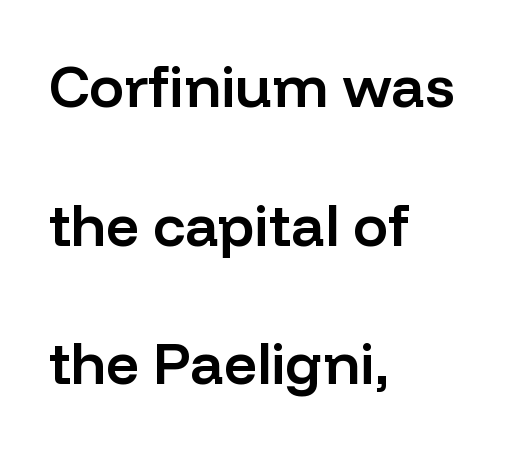
The image shows 58 px semibold sans-serif type, upright; set left-aligned, loose line spacing (2.39x), normal letter spacing, not underlined; low stroke contrast and a medium x-height.
